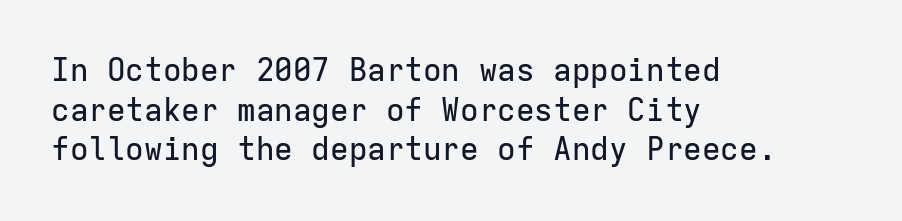
The image shows 31 px sans-serif type, upright, monospaced; set left-aligned, normal line spacing (1.28x), normal letter spacing, not underlined; low stroke contrast and a medium x-height.
